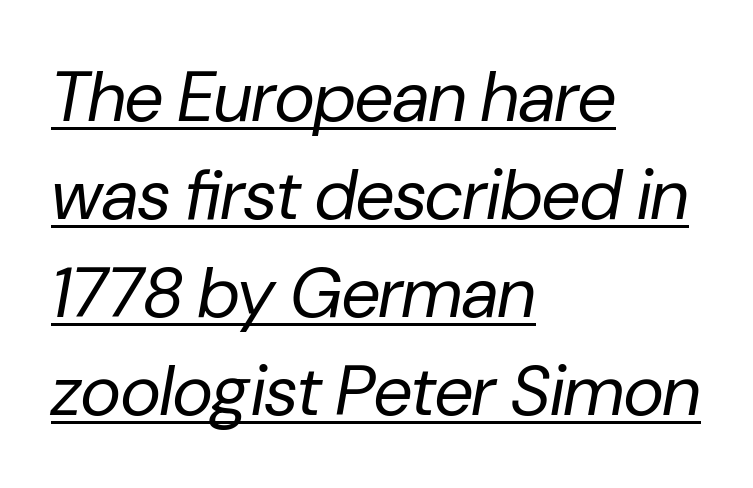
The image shows 70 px regular-weight type, italic (leaning right); set left-aligned, normal line spacing (1.4x), normal letter spacing, underlined; low stroke contrast and a medium x-height.
